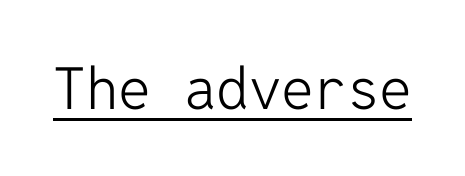
The image shows 58 px light sans-serif type, upright, monospaced; set normal letter spacing, underlined; low stroke contrast and a medium x-height.
